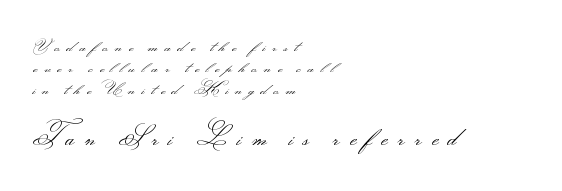
The letters are spread apart with noticeably loose tracking. Does the bottom block carry the larger type? Yes, it does. Descenders hang freely into open space. Heaviness? Minimal to ordinary, like unemphasized prose. Casual observation: everything's shoved over to the left. Students, observe: this is what conventionally led text looks like.
